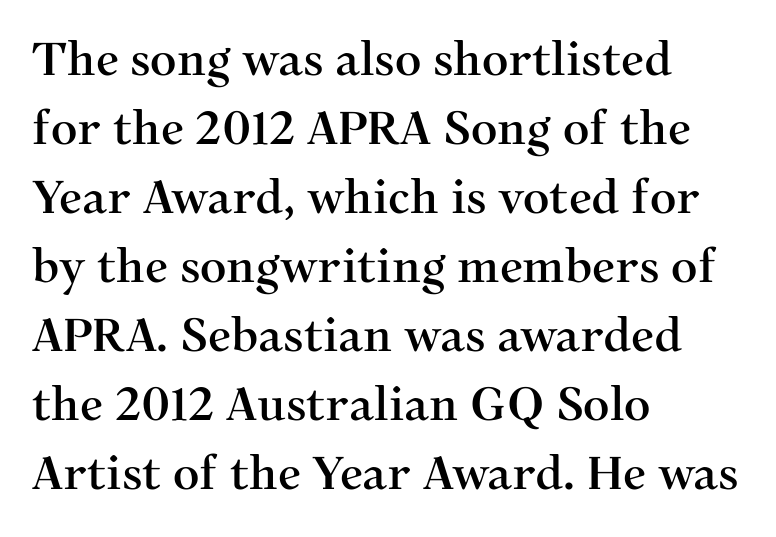
Ordinary non-slanted type is in use. Honestly, the row spacing looks completely unremarkable. The specimen omits any rule beneath the text block's lines. Here the designer chose a conventional face with non-uniform glyph widths.
